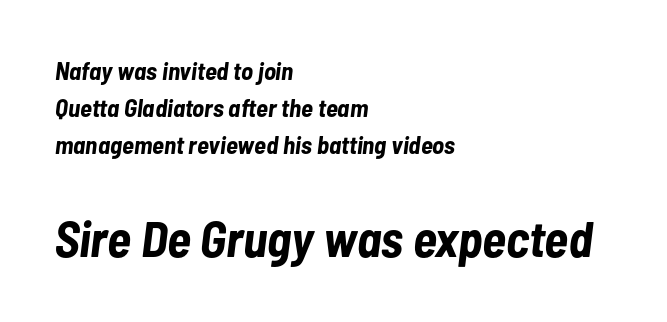
{"italic": "yes", "lean": "right", "slant_degrees": 7, "bold": "yes", "weight": "bold", "width": "condensed", "stroke_contrast": "low", "x_height": "medium", "monospaced": "no", "underline": "no", "align": "left", "line_spacing": "normal", "line_spacing_ratio": 1.49, "letter_spacing": "normal", "letter_spacing_em": 0.0, "larger_block": "second", "size_ratio": 2.0, "glyph_px": 50}
